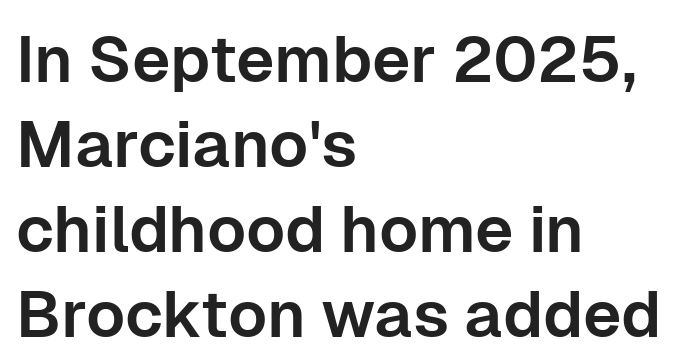
{"serif": "no", "italic": "no", "width": "normal", "stroke_contrast": "low", "x_height": "medium", "monospaced": "no", "underline": "no", "align": "left", "line_spacing": "normal", "line_spacing_ratio": 1.31, "letter_spacing": "normal", "letter_spacing_em": 0.0, "glyph_px": 65}
